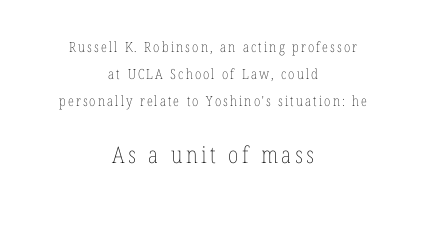
Q: Is the text bold? A: No.
Q: Is the text italic (slanted)? A: No, it is upright.
Q: Is the text underlined? A: No.
Q: How is the paragraph aligned? A: Centered.
Q: Is the spacing between lines tight, normal or loose? A: Loose.
Q: Which block of text is set in a larger size, the first (top) or the second (bottom)? A: The second (bottom) one.
